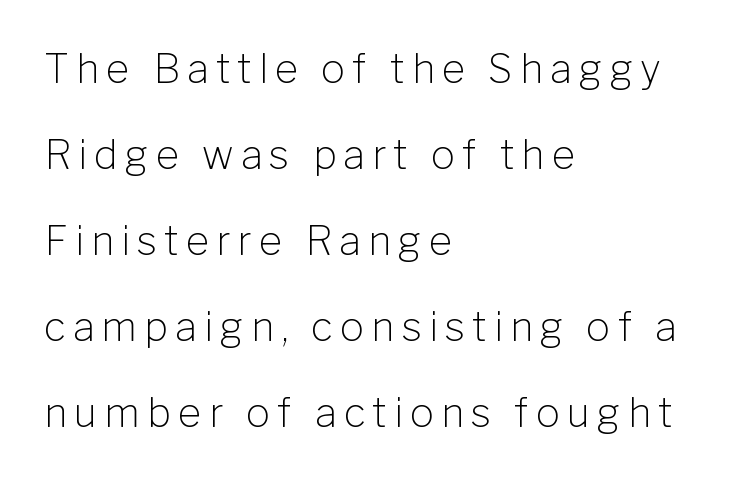
Q: Is the text bold? A: No.
Q: Is the text italic (slanted)? A: No, it is upright.
Q: Is the typeface a serif or a sans-serif typeface? A: Sans-serif.
Q: Is the text underlined? A: No.
Q: How is the paragraph aligned? A: Left-aligned.
Q: Is the spacing between lines tight, normal or loose? A: Loose.
Q: Width (condensed, normal, or wide)? A: Normal.
Q: Stroke contrast? A: Low.
Q: x-height? A: Medium.
Q: Monospaced? A: No.
